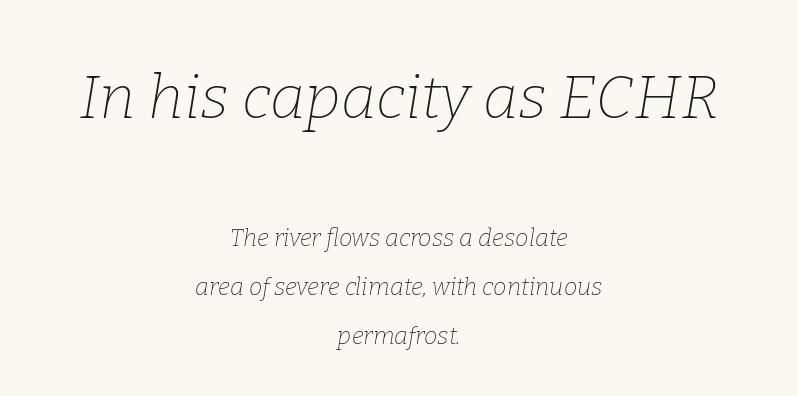
The image shows 61 px thin serif type, italic (leaning right); set centered, loose line spacing (2.05x), normal letter spacing, not underlined; the first (top) block is 2.54x larger; low stroke contrast and a medium x-height.
